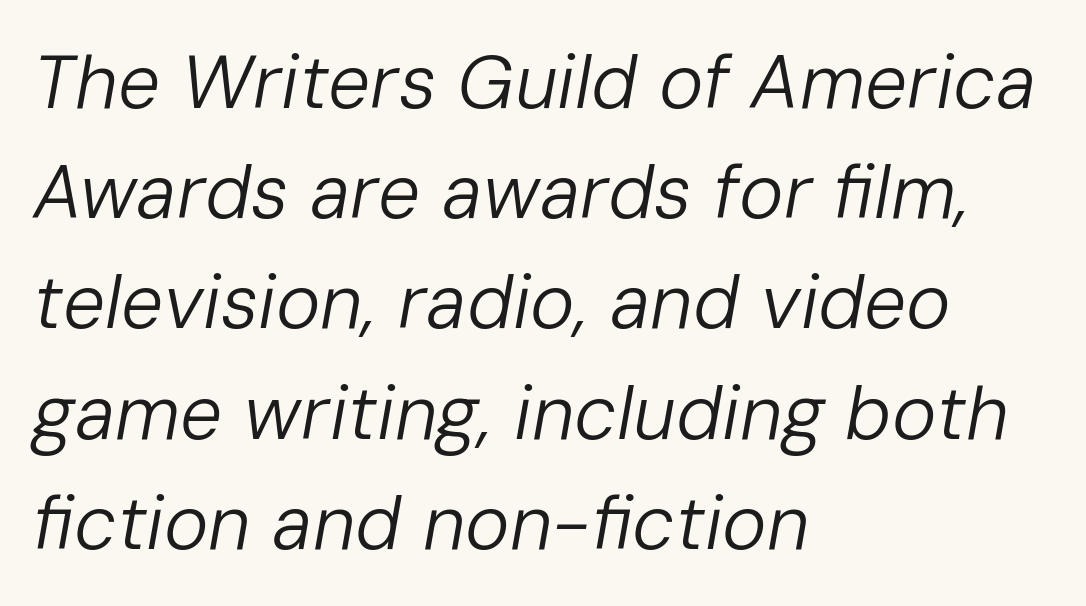
The image shows 75 px regular-weight type, italic (leaning right); set left-aligned, normal line spacing (1.47x), normal letter spacing, not underlined; low stroke contrast and a medium x-height.
